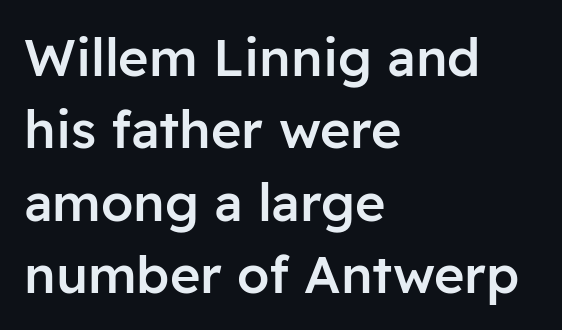
Q: Is the text bold? A: Semi-bold.
Q: Is the text italic (slanted)? A: No, it is upright.
Q: Is the typeface a serif or a sans-serif typeface? A: Sans-serif.
Q: Is the text underlined? A: No.
Q: How is the paragraph aligned? A: Left-aligned.
Q: Is the spacing between letters normal or unusually wide? A: Normal.
Q: Is the spacing between lines tight, normal or loose? A: Normal.
Q: Width (condensed, normal, or wide)? A: Normal.
Q: Stroke contrast? A: Low.
Q: x-height? A: Medium.
Q: Monospaced? A: No.
